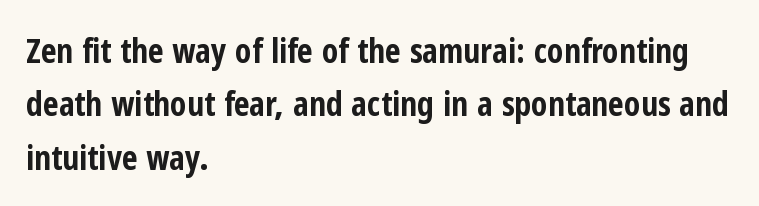
The image shows 34 px bold, condensed sans-serif type, upright; set left-aligned, normal line spacing (1.57x), normal letter spacing, not underlined; low stroke contrast and a medium x-height.
